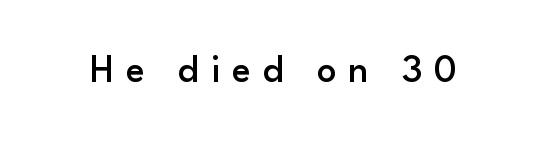
Stems and bowls a touch heavier than normal — semibold. Quick note: underline off. Type style note: lacks serifs. This rendering widens character spacing well past its baseline value. A roman cut, with each character standing at attention. Here the designer chose a conventional face with non-uniform glyph widths.
